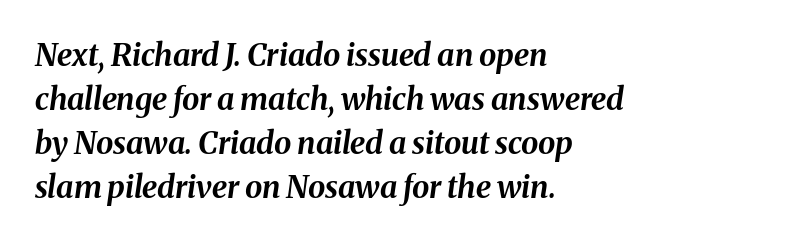
The image shows 31 px bold type, italic (leaning right); set left-aligned, normal line spacing (1.42x), normal letter spacing, not underlined; medium stroke contrast and a medium x-height.
